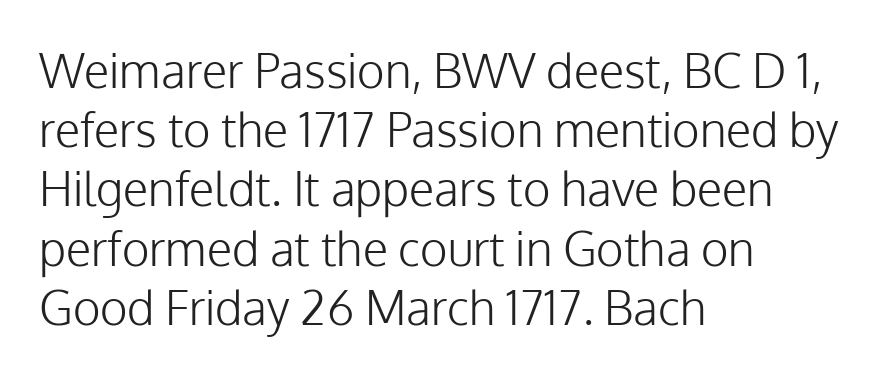
The letterforms sit at book weight or below. The letters advance in unequal steps, a hallmark of proportional type. Evenly set lines give the paragraph a standard silhouette. The type sits square on the baseline with zero lean. The type is set solid horizontally, with unmodified tracking. Font category for this specimen: sans-serif.
